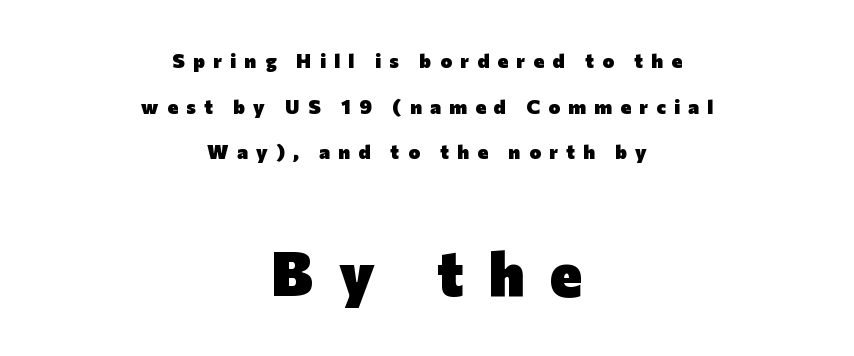
The image shows 61 px heavy sans-serif type, upright; set centered, loose line spacing (2.28x), unusually wide letter spacing (+0.42 em), not underlined; the second (bottom) block is 3.05x larger; low stroke contrast and a medium x-height.
